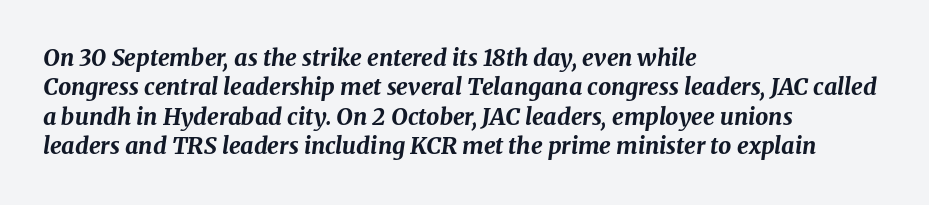
Q: Is the text bold? A: Yes.
Q: Is the text italic (slanted)? A: Yes, it leans right by about 8 degrees.
Q: Is the text underlined? A: No.
Q: How is the paragraph aligned? A: Left-aligned.
Q: Is the spacing between letters normal or unusually wide? A: Normal.
Q: Is the spacing between lines tight, normal or loose? A: Normal.
